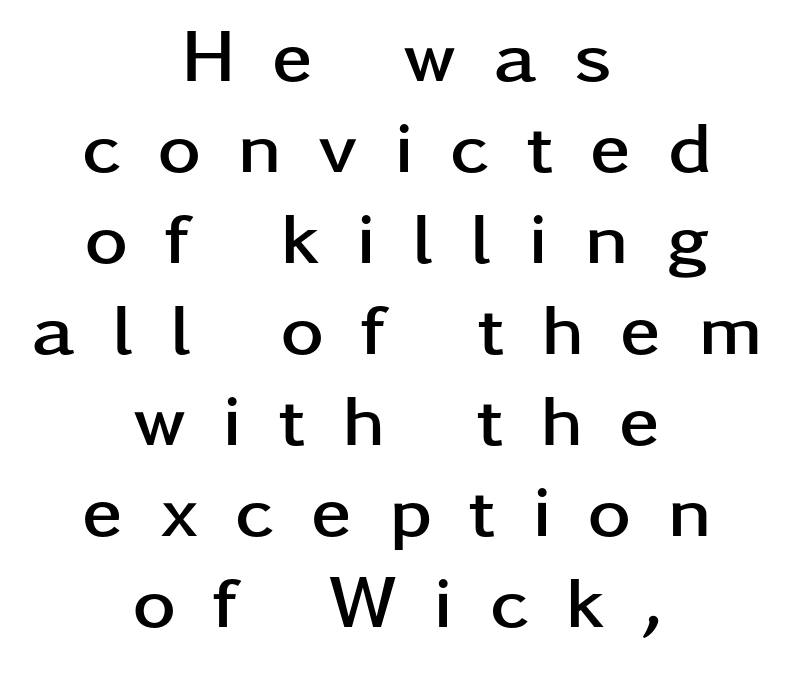
If you drew a line through each stem, it would be perfectly vertical. A centered setting, common on invitations and titles, is used for this passage. The strokes are fattened all the way to bold. Loose tracking; the words dissolve into strings of separated letters. Do the characters align in a grid? No, the font is proportional.
